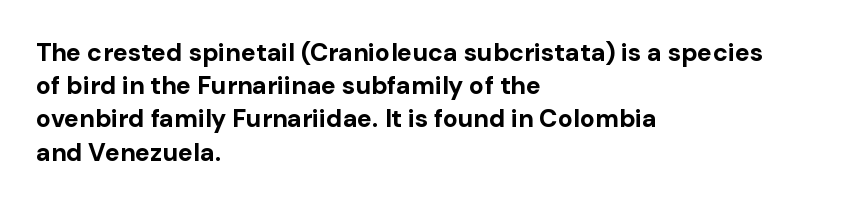
Q: Is the text bold? A: Yes.
Q: Is the text italic (slanted)? A: No, it is upright.
Q: Is the text underlined? A: No.
Q: How is the paragraph aligned? A: Left-aligned.
Q: Is the spacing between letters normal or unusually wide? A: Normal.
Q: Is the spacing between lines tight, normal or loose? A: Normal.
